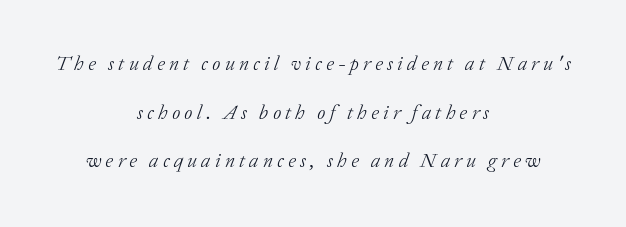
The image shows 20 px text type, italic (leaning right); set centered, loose line spacing (2.43x), unusually wide letter spacing (+0.21 em), not underlined.
